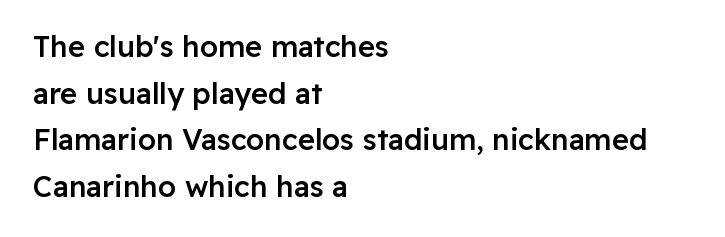
This is moderately heavy type, rendered in semibold. Notice how descenders clear the ascenders below comfortably — that's standard leading. Posture: upright roman. Has an underline been added? It has not.
